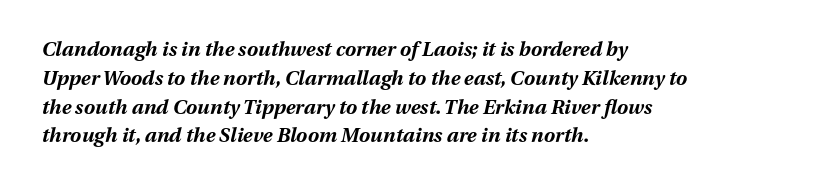
Q: Is the text bold? A: Yes.
Q: Is the text italic (slanted)? A: Yes, it leans right by about 13 degrees.
Q: Is the text underlined? A: No.
Q: How is the paragraph aligned? A: Left-aligned.
Q: Is the spacing between letters normal or unusually wide? A: Normal.
Q: Is the spacing between lines tight, normal or loose? A: Normal.
